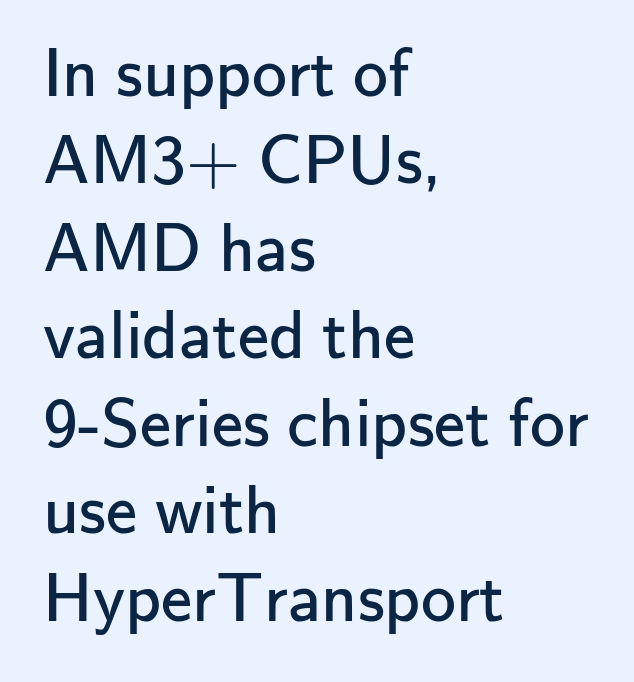
Q: Is the text bold? A: No.
Q: Is the text italic (slanted)? A: No, it is upright.
Q: Is the typeface a serif or a sans-serif typeface? A: Sans-serif.
Q: Is the text underlined? A: No.
Q: How is the paragraph aligned? A: Left-aligned.
Q: Is the spacing between letters normal or unusually wide? A: Normal.
Q: Is the spacing between lines tight, normal or loose? A: Normal.
Q: Width (condensed, normal, or wide)? A: Normal.
Q: Stroke contrast? A: Low.
Q: x-height? A: Small.
Q: Monospaced? A: No.
